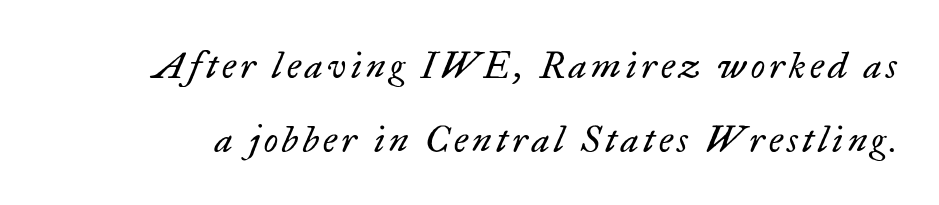
Think of a printed novel: that variable character pitch is what you see here. The text was rendered using a seriffed face with decorative stroke endings. Check under the words: just untouched page. The letters are slanted; this is an italic face. Notice the wide empty band between every row — that's loose leading. Weight: in the light-to-regular range.
